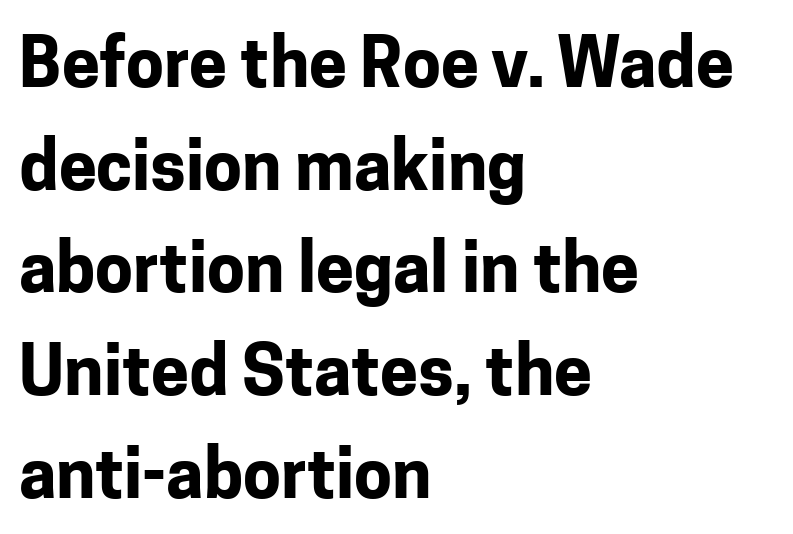
Q: Is the text bold? A: Yes.
Q: Is the text italic (slanted)? A: No, it is upright.
Q: Is the typeface a serif or a sans-serif typeface? A: Sans-serif.
Q: Is the text underlined? A: No.
Q: How is the paragraph aligned? A: Left-aligned.
Q: Is the spacing between letters normal or unusually wide? A: Normal.
Q: Is the spacing between lines tight, normal or loose? A: Normal.
Q: Width (condensed, normal, or wide)? A: Normal.
Q: Stroke contrast? A: Low.
Q: x-height? A: Medium.
Q: Monospaced? A: No.
